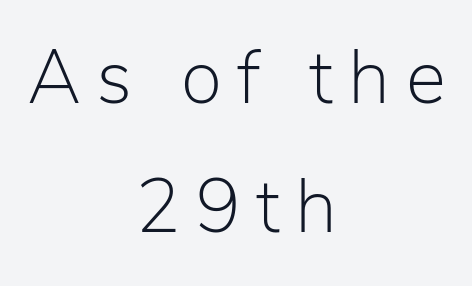
Q: Is the text bold? A: No.
Q: Is the text italic (slanted)? A: No, it is upright.
Q: Is the typeface a serif or a sans-serif typeface? A: Sans-serif.
Q: Is the text underlined? A: No.
Q: How is the paragraph aligned? A: Centered.
Q: Is the spacing between letters normal or unusually wide? A: Unusually wide.
Q: Is the spacing between lines tight, normal or loose? A: Normal.
Q: Width (condensed, normal, or wide)? A: Normal.
Q: Stroke contrast? A: Low.
Q: x-height? A: Medium.
Q: Monospaced? A: No.
